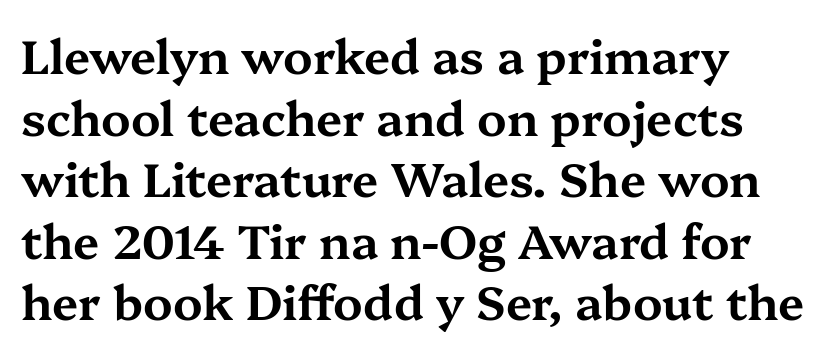
The image shows 47 px wide serif type, upright; set left-aligned, normal line spacing (1.31x), normal letter spacing, not underlined; medium stroke contrast and a medium x-height.
